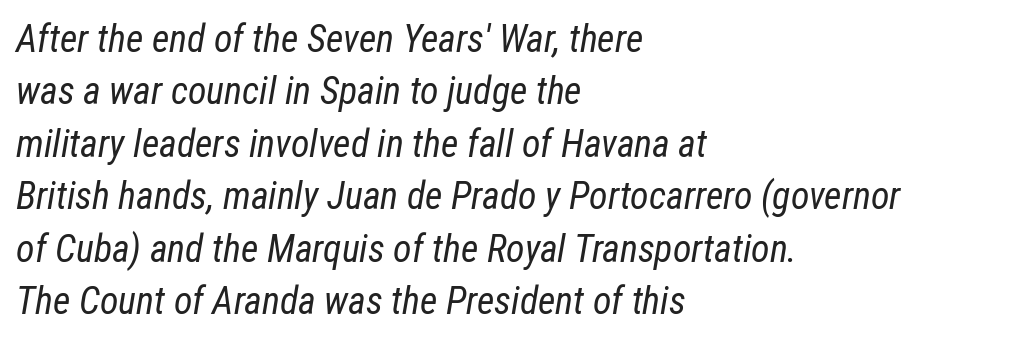
The image shows 38 px regular-weight, condensed type, italic (leaning right); set left-aligned, normal line spacing (1.38x), normal letter spacing, not underlined; low stroke contrast and a medium x-height.
